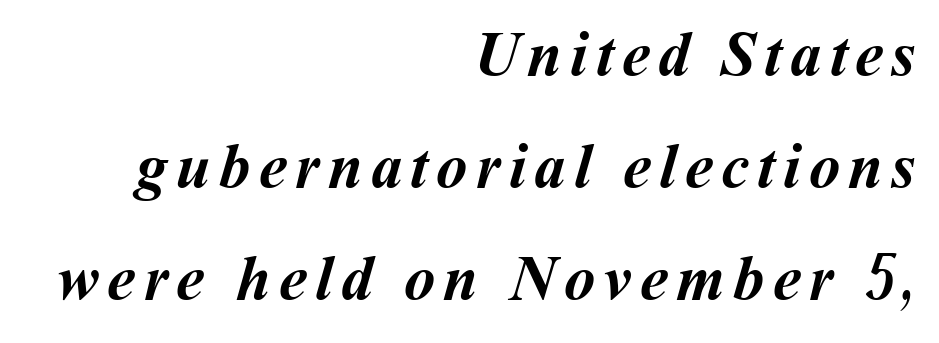
{"bold": "yes", "weight": "semibold", "width": "normal", "stroke_contrast": "medium", "x_height": "medium", "monospaced": "no", "underline": "no", "align": "right", "line_spacing_ratio": 1.78, "glyph_px": 63}
